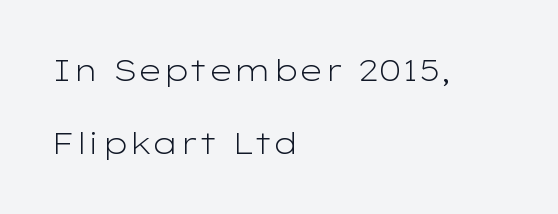
{"serif": "no", "italic": "no", "bold": "no", "weight": "light", "width": "wide", "stroke_contrast": "low", "x_height": "medium", "monospaced": "no", "underline": "no", "align": "left", "line_spacing": "loose", "line_spacing_ratio": 2.45, "letter_spacing": "normal", "letter_spacing_em": 0.0, "glyph_px": 30}
